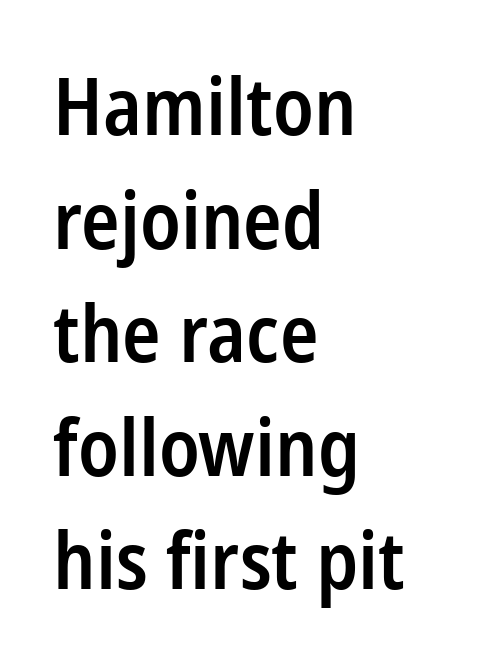
The image shows 80 px semibold, condensed sans-serif type, upright; set left-aligned, normal line spacing (1.42x), normal letter spacing, not underlined; low stroke contrast and a medium x-height.
